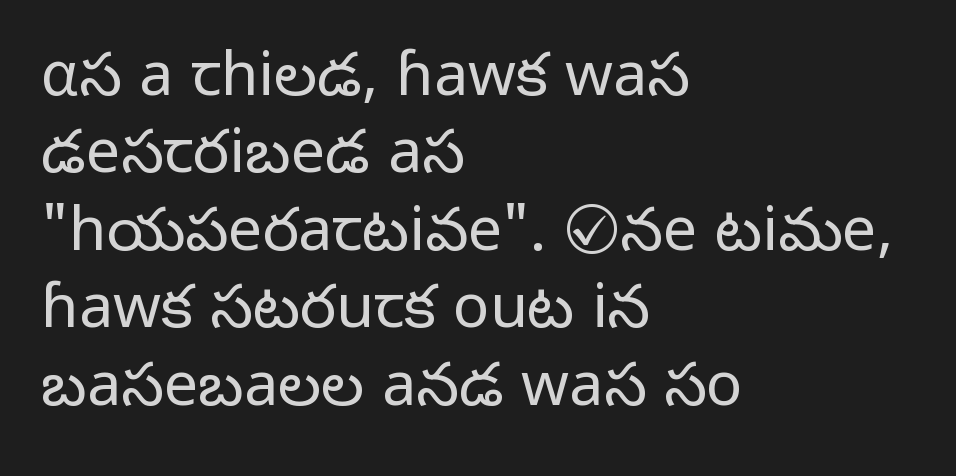
{"serif": "no", "italic": "no", "bold": "no", "weight": "light", "width": "normal", "stroke_contrast": "low", "x_height": "medium", "monospaced": "no", "underline": "no", "align": "left", "line_spacing": "normal", "line_spacing_ratio": 1.27, "letter_spacing": "normal", "letter_spacing_em": 0.0, "glyph_px": 61}
